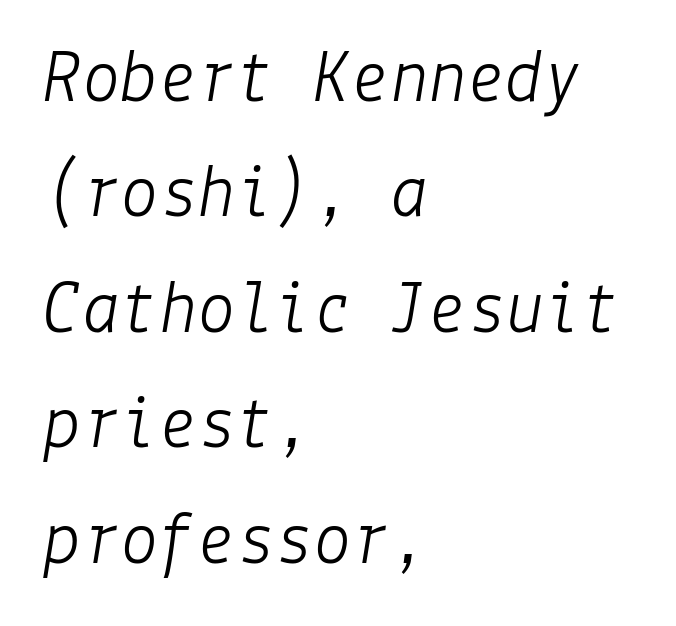
{"italic": "yes", "lean": "right", "slant_degrees": 9, "bold": "no", "weight": "light", "width": "normal", "stroke_contrast": "low", "x_height": "medium", "underline": "no", "align": "left", "line_spacing": "normal", "line_spacing_ratio": 1.5, "letter_spacing": "normal", "letter_spacing_em": 0.0, "glyph_px": 77}
